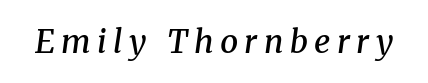
The text carries the slant typical of an italic or oblique font. What kind of face is this? One with serifs. Here the designer chose a conventional face with non-uniform glyph widths. Typographic density is moderately raised because the face is semibold.
